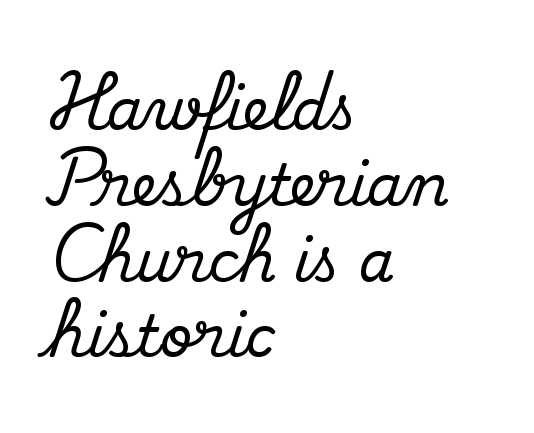
Q: Is the text italic (slanted)? A: Yes.
Q: Is the typeface a serif or a sans-serif typeface? A: Serif.
Q: Is the text underlined? A: No.
Q: How is the paragraph aligned? A: Left-aligned.
Q: Is the spacing between letters normal or unusually wide? A: Normal.
Q: Is the spacing between lines tight, normal or loose? A: Normal.
Q: Width (condensed, normal, or wide)? A: Normal.
Q: Stroke contrast? A: Medium.
Q: x-height? A: Small.
Q: Monospaced? A: No.
